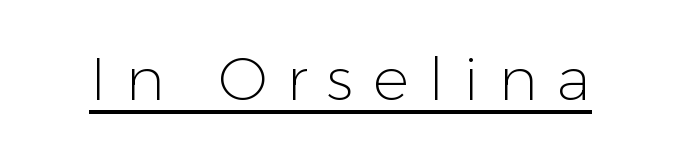
{"serif": "no", "italic": "no", "bold": "no", "weight": "light", "width": "normal", "stroke_contrast": "low", "x_height": "medium", "monospaced": "no", "underline": "yes", "letter_spacing": "wide", "letter_spacing_em": 0.33, "glyph_px": 60}
